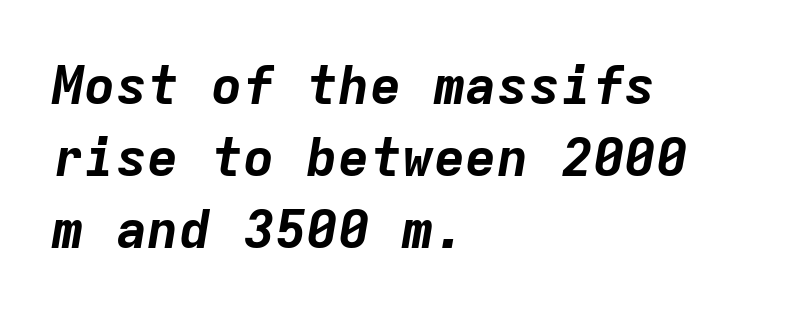
{"italic": "yes", "lean": "right", "slant_degrees": 9, "bold": "yes", "weight": "bold", "width": "normal", "stroke_contrast": "low", "x_height": "medium", "monospaced": "yes", "underline": "no", "align": "left", "line_spacing": "normal", "line_spacing_ratio": 1.36, "letter_spacing": "normal", "letter_spacing_em": 0.0, "glyph_px": 53}
